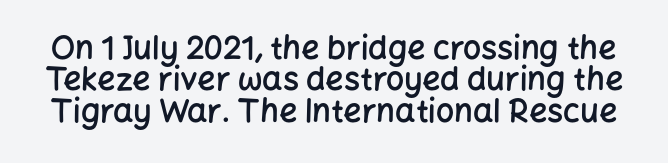
{"serif": "no", "italic": "no", "bold": "semi", "weight": "semibold", "width": "normal", "stroke_contrast": "low", "x_height": "medium", "monospaced": "no", "underline": "no", "line_spacing": "tight", "line_spacing_ratio": 0.98, "letter_spacing": "normal", "letter_spacing_em": 0.0, "glyph_px": 32}
